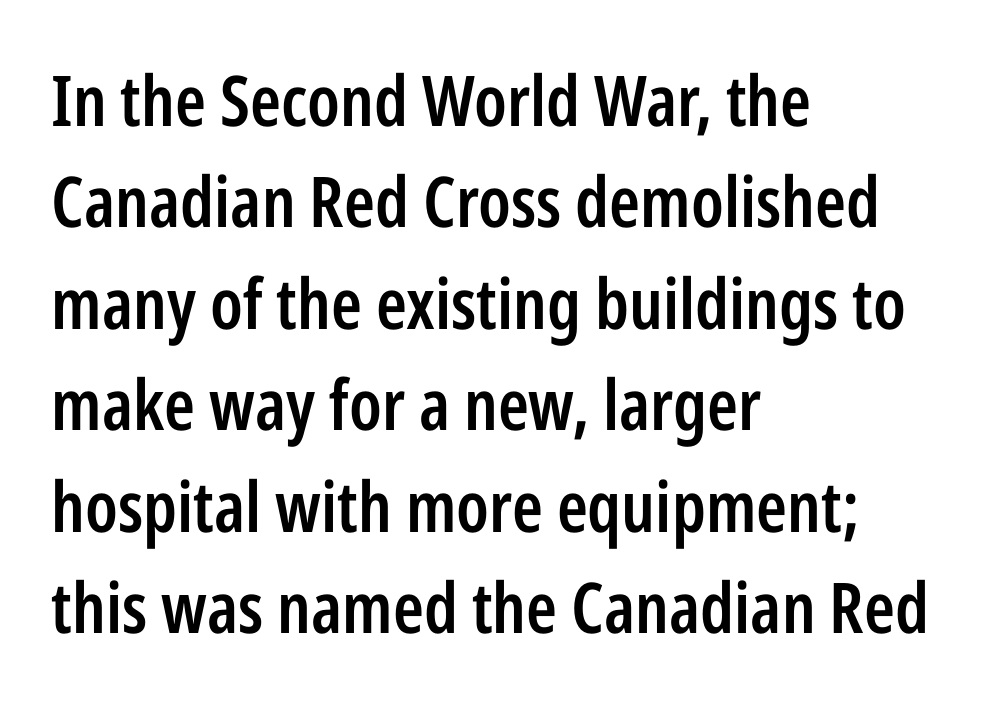
In terms of posture, this sample is upright. Does the leading feel generous? No, just average. To sum up the face: it is a sans, with no serifs. The rendering uses a semibold face; strokes are thickened but not to full bold.
